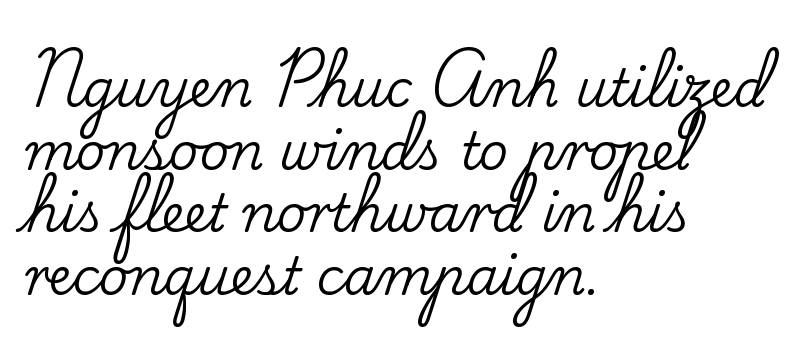
{"serif": "yes", "width": "normal", "stroke_contrast": "low", "x_height": "small", "monospaced": "no", "underline": "no", "align": "left", "line_spacing_ratio": 1.23, "letter_spacing": "normal", "letter_spacing_em": 0.0, "glyph_px": 51}
